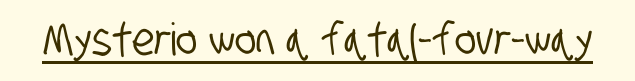
The image shows 45 px condensed sans-serif type; set normal letter spacing, underlined; low stroke contrast and a large x-height.
